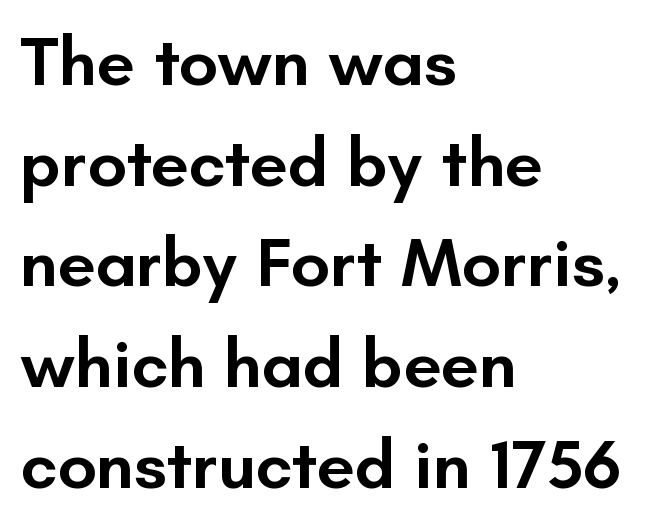
{"serif": "no", "italic": "no", "bold": "semi", "weight": "semibold", "width": "normal", "stroke_contrast": "low", "x_height": "small", "monospaced": "no", "underline": "no", "align": "left", "line_spacing": "normal", "line_spacing_ratio": 1.46, "letter_spacing": "normal", "letter_spacing_em": 0.0, "glyph_px": 69}
